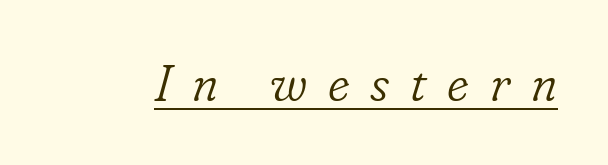
{"serif": "yes", "italic": "yes", "lean": "right", "slant_degrees": 16, "bold": "no", "weight": "light", "width": "normal", "stroke_contrast": "low", "x_height": "small", "monospaced": "no", "underline": "yes", "letter_spacing": "wide", "letter_spacing_em": 0.41, "glyph_px": 51}
